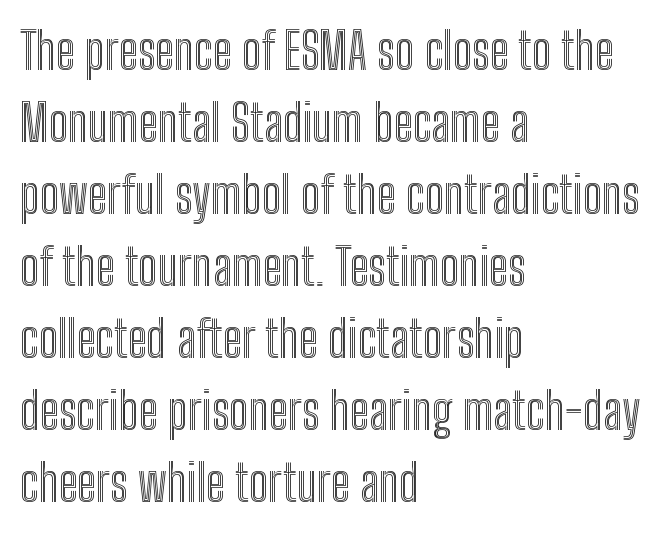
Q: Is the text italic (slanted)? A: No, it is upright.
Q: Is the text underlined? A: No.
Q: How is the paragraph aligned? A: Left-aligned.
Q: Is the spacing between letters normal or unusually wide? A: Normal.
Q: Is the spacing between lines tight, normal or loose? A: Normal.
Q: Width (condensed, normal, or wide)? A: Condensed.
Q: x-height? A: Medium.
Q: Monospaced? A: No.
